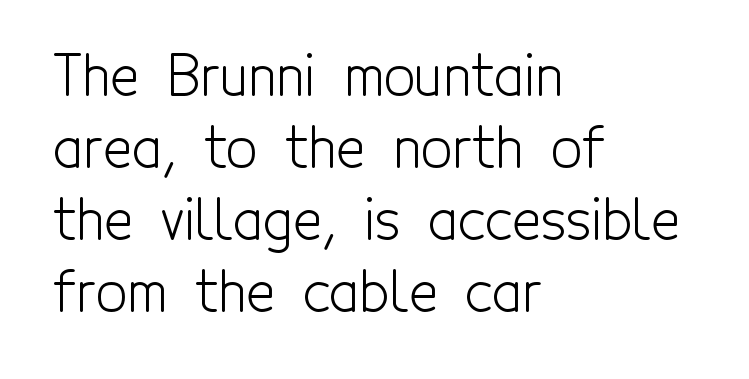
Q: Is the text bold? A: No.
Q: Is the text italic (slanted)? A: No, it is upright.
Q: Is the typeface a serif or a sans-serif typeface? A: Sans-serif.
Q: Is the text underlined? A: No.
Q: How is the paragraph aligned? A: Left-aligned.
Q: Is the spacing between letters normal or unusually wide? A: Normal.
Q: Is the spacing between lines tight, normal or loose? A: Normal.
Q: Width (condensed, normal, or wide)? A: Condensed.
Q: x-height? A: Medium.
Q: Monospaced? A: No.
